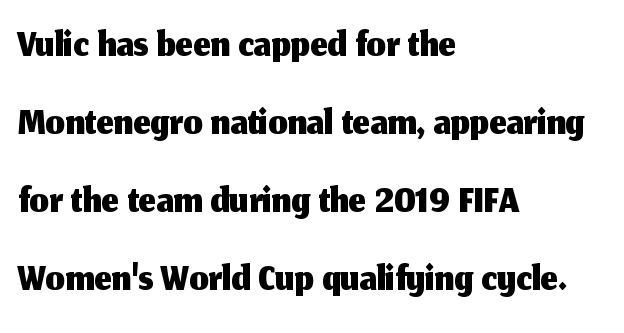
The image shows 61 px sans-serif type, upright; set left-aligned, normal line spacing (1.28x), normal letter spacing, not underlined; medium stroke contrast and a medium x-height.
